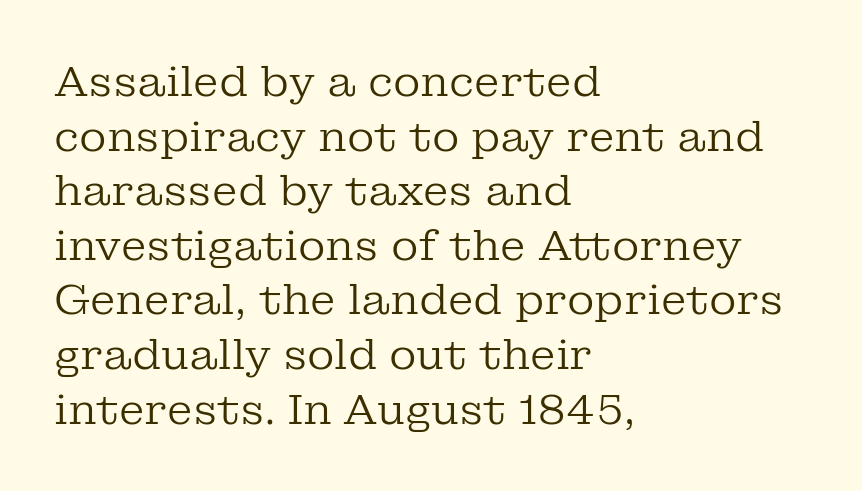
Any mark beneath the type? The region is blank. Short note: letters normally spaced. Compared with a typical body face, this is equally light or lighter still. Each letter keeps its own natural width here, so spacing adapts to shape.
